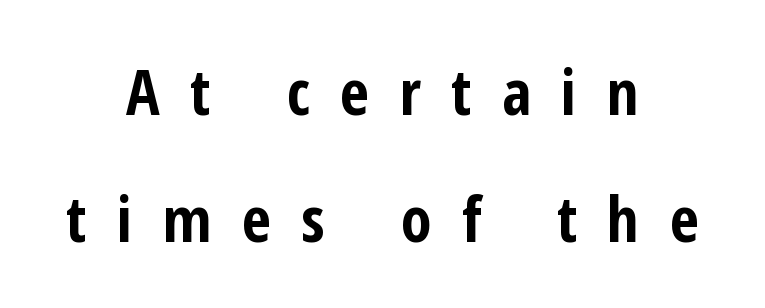
Q: Is the text bold? A: Yes.
Q: Is the text italic (slanted)? A: No, it is upright.
Q: Is the typeface a serif or a sans-serif typeface? A: Sans-serif.
Q: Is the text underlined? A: No.
Q: How is the paragraph aligned? A: Centered.
Q: Is the spacing between letters normal or unusually wide? A: Unusually wide.
Q: Is the spacing between lines tight, normal or loose? A: Loose.
Q: Width (condensed, normal, or wide)? A: Condensed.
Q: Stroke contrast? A: Low.
Q: x-height? A: Medium.
Q: Monospaced? A: No.
